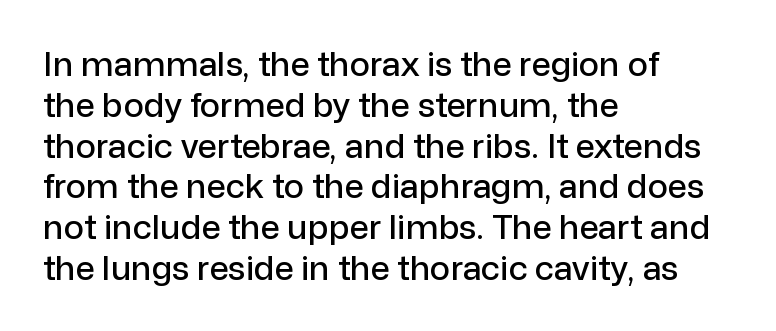
Style check: upright. Casual observation: everything's shoved over to the left. Stroke terminals: plain, sans-serif. A clean baseline with only descenders dipping below it. Observe the ordinary spacing: letters are neighbours, not strangers. Character widths vary here, with narrow letters taking less room than wide ones.
